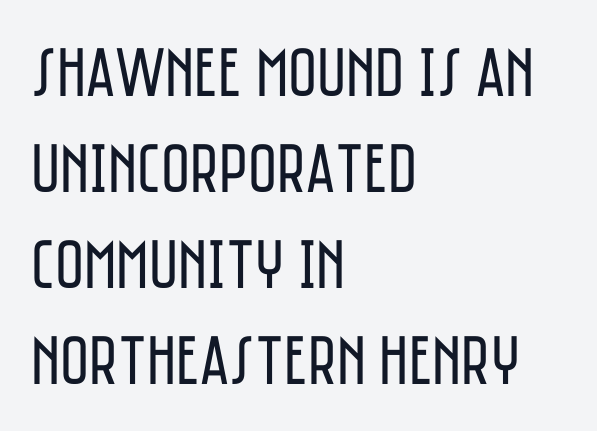
Each new line begins a customary step beneath the previous one. Honestly, there is no underline to notice here at all. The face used here is a sans, in the tradition of grotesques and geometrics. This sample uses plain, unmodified letter spacing. Character widths vary here, with narrow letters taking less room than wide ones. Stems and bowls with no extra thickness — not bold.
